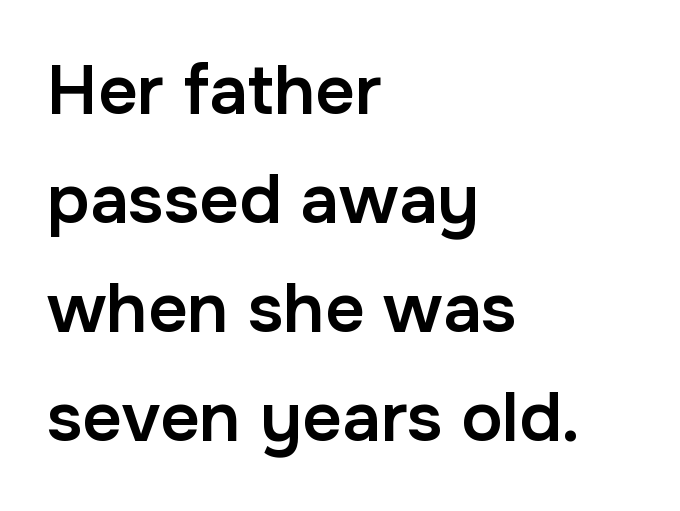
Underline: absent. Layout note: lines flush left. Unlike a traditional serif, this face leaves its strokes unadorned. These lines were composed using upright roman letters. The line-height multiplier appears to be the usual default. This sample has the flowing, uneven cadence of proportional lettering.
